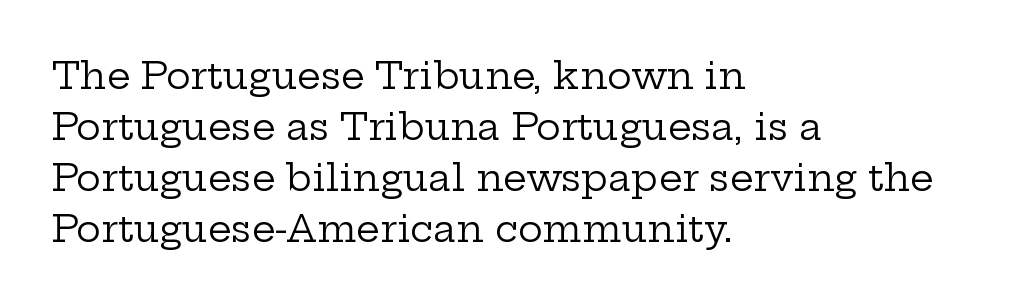
Q: Is the text bold? A: No.
Q: Is the text italic (slanted)? A: No, it is upright.
Q: Is the typeface a serif or a sans-serif typeface? A: Serif.
Q: Is the text underlined? A: No.
Q: How is the paragraph aligned? A: Left-aligned.
Q: Is the spacing between letters normal or unusually wide? A: Normal.
Q: Is the spacing between lines tight, normal or loose? A: Normal.
Q: Width (condensed, normal, or wide)? A: Wide.
Q: Stroke contrast? A: Low.
Q: x-height? A: Medium.
Q: Monospaced? A: No.
